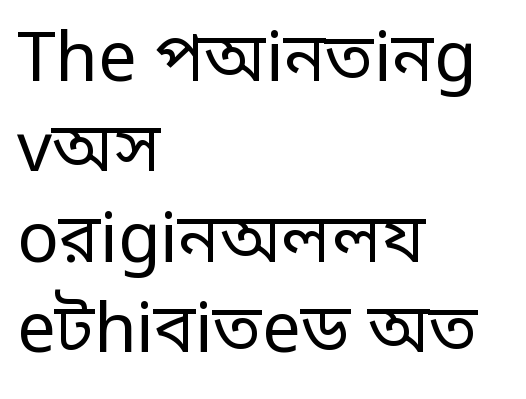
Nope, no serifs anywhere on these letters. The specimen omits any rule beneath the text block's lines. No letter is thick-stroked: the sample isn't bold. Rows of type keep a routine distance in the vertical direction. No italicization has been applied; the sample stays upright. You could not count columns in this text — the font is proportionally spaced.
